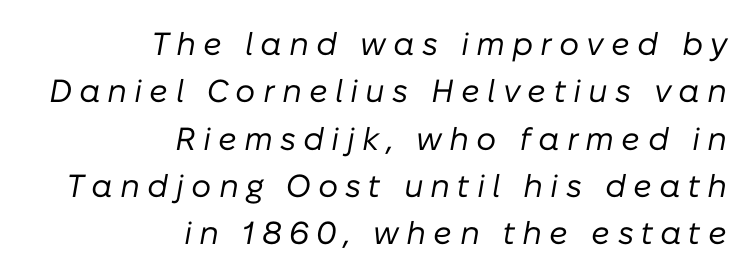
{"italic": "yes", "lean": "right", "slant_degrees": 10, "bold": "no", "weight": "regular", "width": "normal", "stroke_contrast": "low", "x_height": "medium", "monospaced": "no", "underline": "no", "align": "right", "line_spacing": "normal", "line_spacing_ratio": 1.48, "letter_spacing": "wide", "letter_spacing_em": 0.22, "glyph_px": 32}
